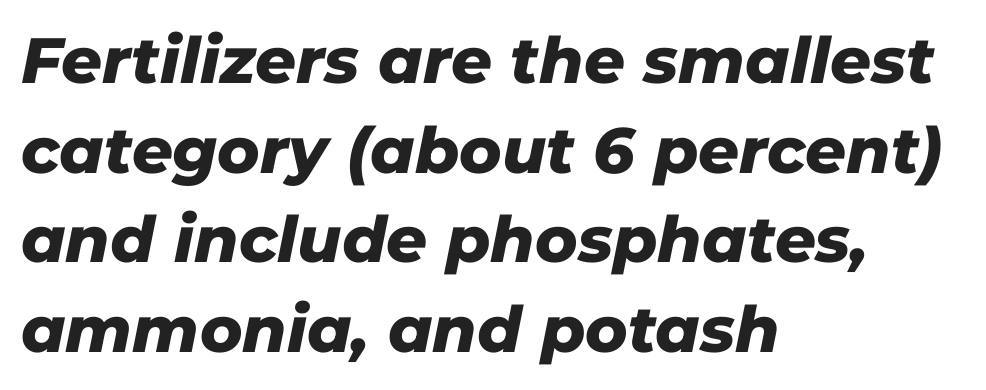
{"italic": "yes", "lean": "right", "slant_degrees": 11, "bold": "yes", "weight": "heavy", "width": "normal", "stroke_contrast": "low", "x_height": "medium", "monospaced": "no", "underline": "no", "align": "left", "line_spacing": "normal", "line_spacing_ratio": 1.4, "letter_spacing": "normal", "letter_spacing_em": 0.0, "glyph_px": 64}
